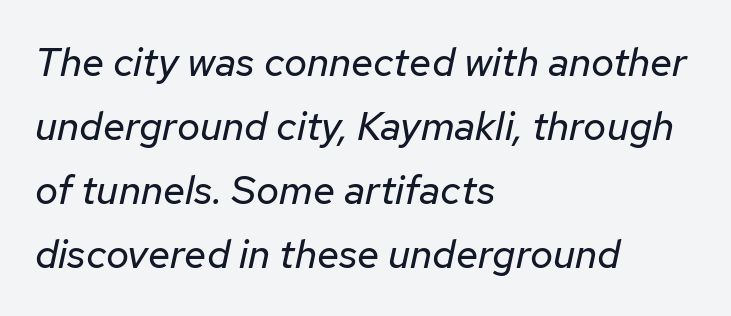
This is not heavy type; no bold has been used. These lines keep a tight, regular rhythm from letter to letter. Interline gaps are of average width in this sample. Horizontal alignment here is leftward, the default for most running prose.
